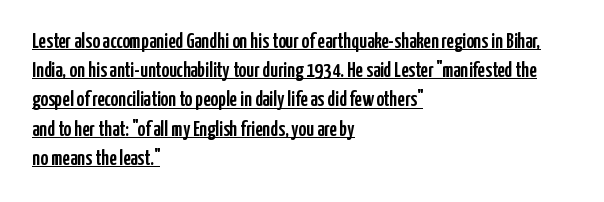
{"italic": "no", "underline": "yes", "align": "left", "line_spacing": "normal", "line_spacing_ratio": 1.39, "letter_spacing": "normal", "letter_spacing_em": 0.0, "glyph_px": 21}
